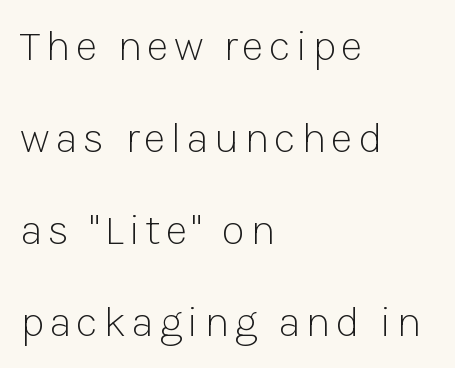
{"serif": "no", "italic": "no", "bold": "no", "weight": "light", "width": "normal", "stroke_contrast": "low", "x_height": "medium", "monospaced": "no", "underline": "no", "align": "left", "line_spacing": "loose", "line_spacing_ratio": 2.14, "glyph_px": 43}
